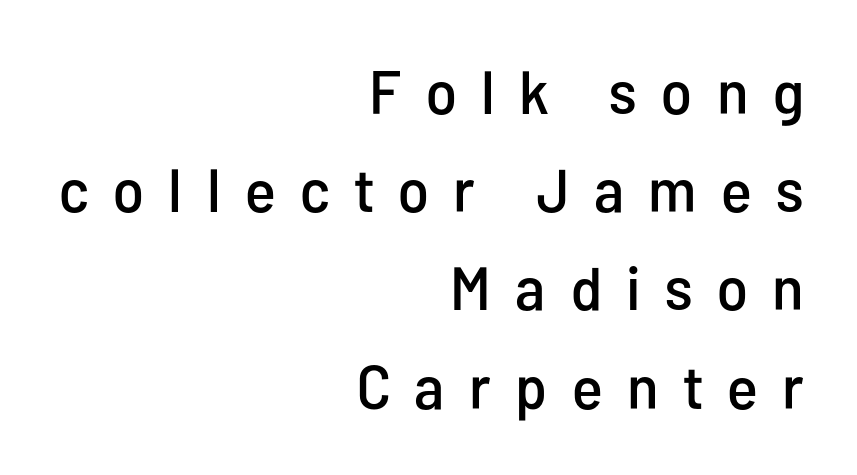
{"serif": "no", "italic": "no", "width": "condensed", "stroke_contrast": "low", "x_height": "medium", "monospaced": "no", "underline": "no", "align": "right", "line_spacing": "normal", "line_spacing_ratio": 1.61, "letter_spacing": "wide", "letter_spacing_em": 0.4, "glyph_px": 61}
